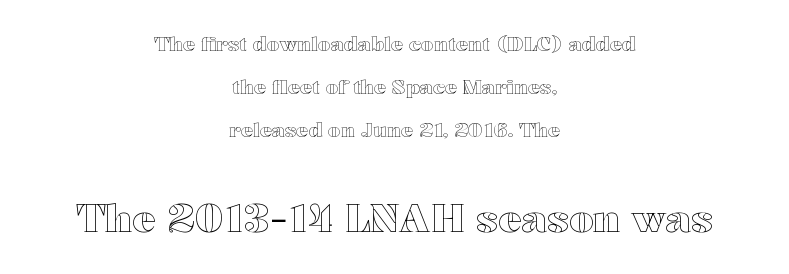
{"italic": "no", "width": "wide", "x_height": "medium", "monospaced": "no", "underline": "no", "align": "center", "line_spacing": "loose", "line_spacing_ratio": 2.16, "letter_spacing": "normal", "letter_spacing_em": 0.0, "larger_block": "second", "size_ratio": 1.95, "glyph_px": 39}
